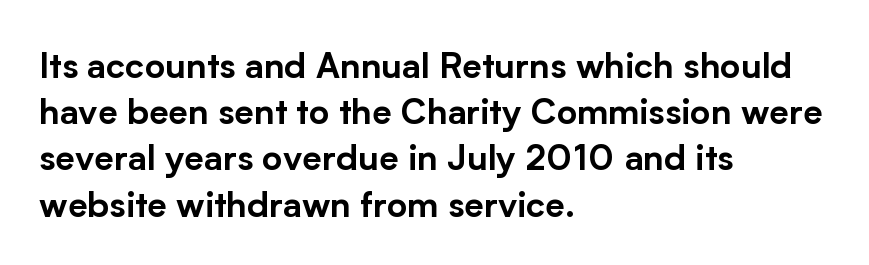
No extra tracking has been applied to these lines. Each letter's strokes conclude bluntly, with no projecting serifs. Any mark beneath the type? The region is blank. Looks like regular typesetting: each glyph gets only the width it needs. Short and long lines alike share a common starting point at left. In terms of posture, this sample is upright.
